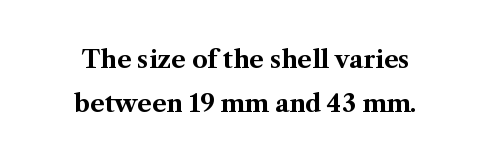
The image shows 24 px bold type, upright; set centered, line spacing 1.82x, normal letter spacing, not underlined.
